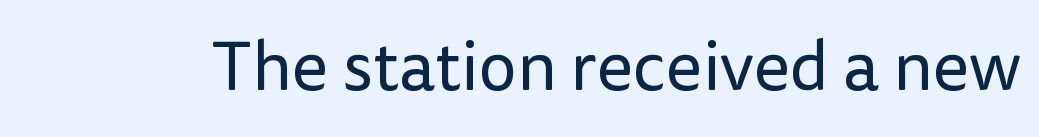
Bold? No — there's no thickening of the strokes. Words appear dense and cohesive because spacing is normal. Type without underlining. Nothing sits at the stroke ends, so this counts as sans-serif. This is the regular roman posture of the typeface. Think of a printed novel: that variable character pitch is what you see here.
